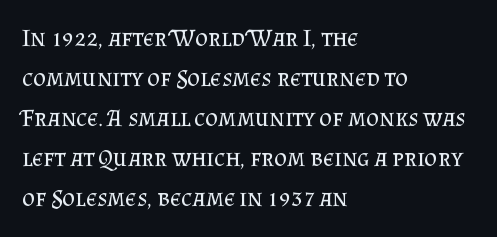
The area under the type is left untouched. A typesetter would mark this as roman, not italic. What's the leading like? Ordinary, nothing unusual. A typesetter would call this zero additional tracking. Which margin do the lines hug? The left one — the right edge is uneven. The cut favours lightness, reaching ordinary text weight at its darkest.
